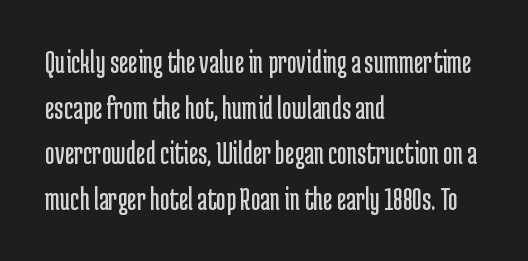
The image shows 33 px regular-weight, condensed sans-serif type, upright; set left-aligned, normal line spacing (1.38x), normal letter spacing, not underlined; low stroke contrast and a medium x-height.
